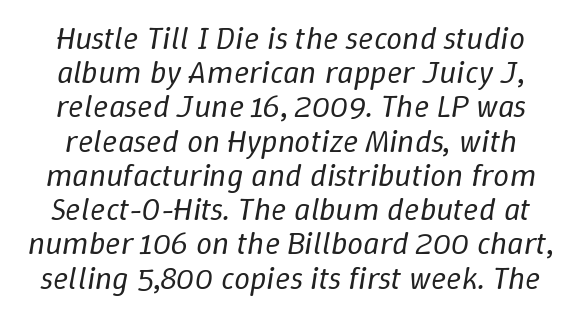
{"italic": "yes", "lean": "right", "slant_degrees": 9, "bold": "no", "weight": "regular", "width": "normal", "stroke_contrast": "low", "x_height": "medium", "monospaced": "no", "underline": "no", "line_spacing": "tight", "line_spacing_ratio": 1.07, "letter_spacing": "normal", "letter_spacing_em": 0.0, "glyph_px": 32}
